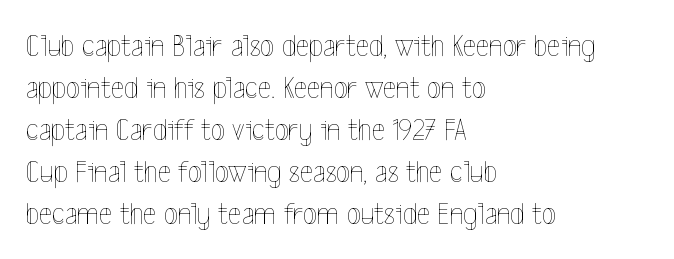
No heavy texture on the line: the type isn't bold. These lines stack with their left ends in a neat column. Quick note: not italic, upright. The passage shown is not underscored anywhere.
